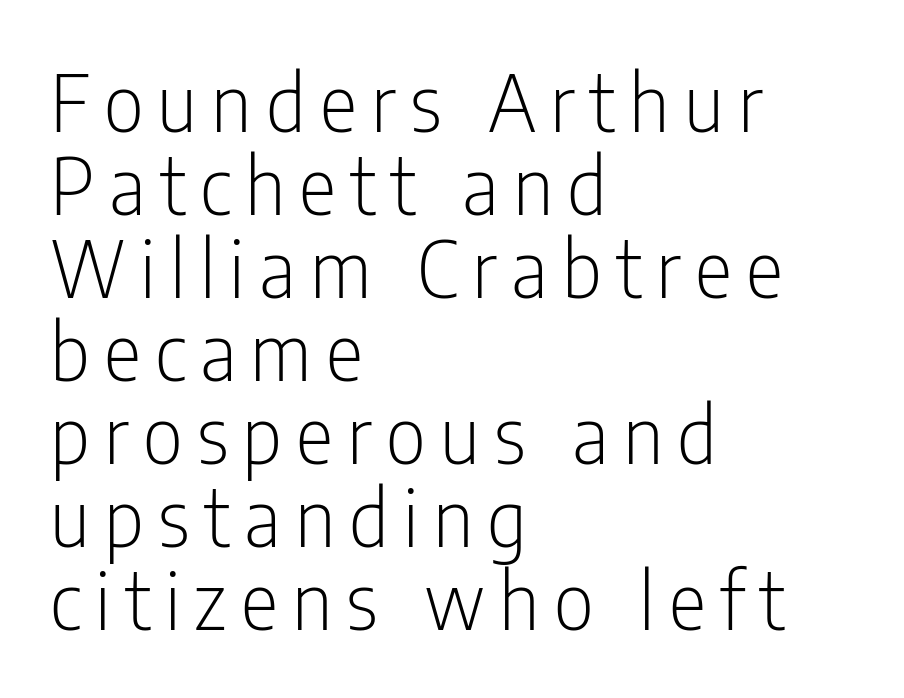
Left-aligned paragraph, ragged on the right. Any mark beneath the type? The region is blank. A typesetter would call this proportional, since set widths differ per character. No chunkiness to these letters — they're not bold.
